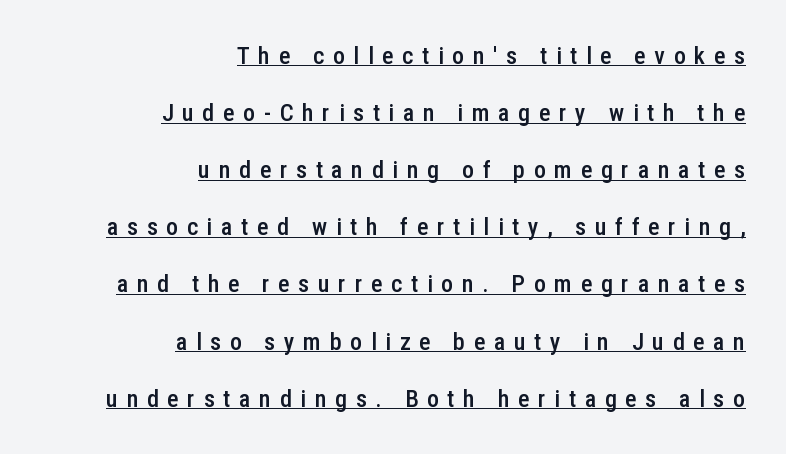
{"italic": "no", "bold": "semi", "underline": "yes", "align": "right", "line_spacing": "loose", "line_spacing_ratio": 2.38, "letter_spacing": "wide", "letter_spacing_em": 0.36, "glyph_px": 24}
